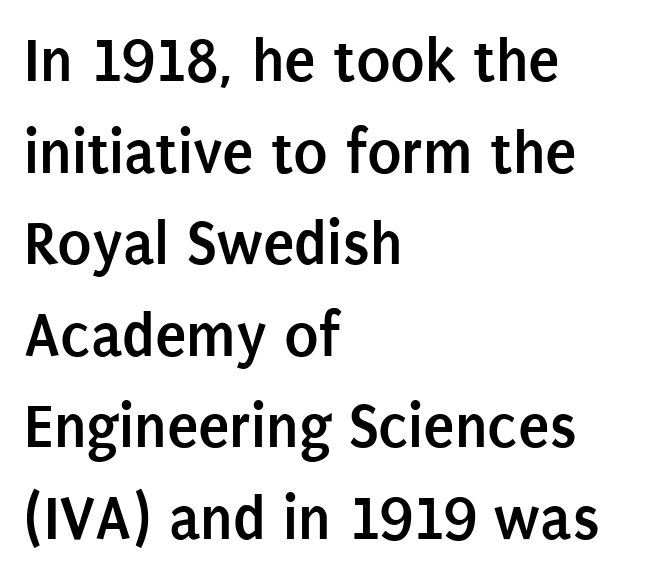
The image shows 64 px semibold, condensed sans-serif type, upright; set left-aligned, normal line spacing (1.43x), normal letter spacing, not underlined; low stroke contrast and a large x-height.
